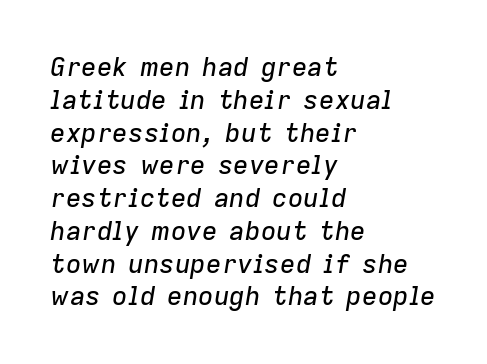
Q: Is the text italic (slanted)? A: Yes, it leans right by about 9 degrees.
Q: Is the text underlined? A: No.
Q: How is the paragraph aligned? A: Left-aligned.
Q: Is the spacing between letters normal or unusually wide? A: Normal.
Q: Is the spacing between lines tight, normal or loose? A: Normal.
